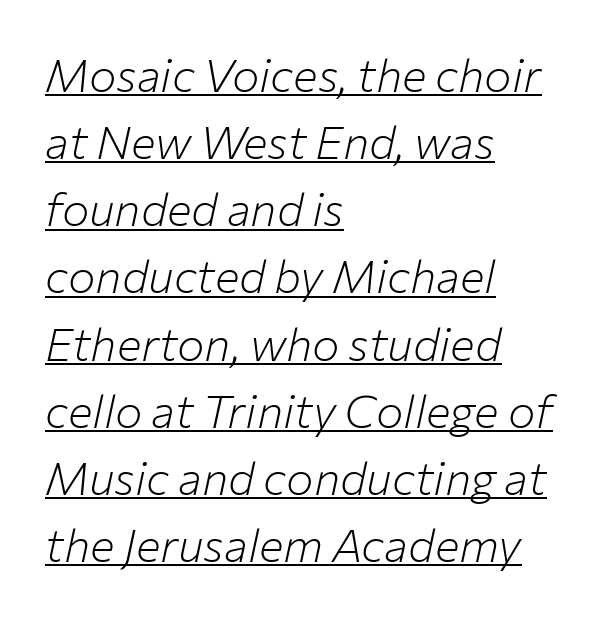
Q: Is the text bold? A: No.
Q: Is the text italic (slanted)? A: Yes, it leans right by about 12 degrees.
Q: Is the text underlined? A: Yes.
Q: How is the paragraph aligned? A: Left-aligned.
Q: Is the spacing between letters normal or unusually wide? A: Normal.
Q: Is the spacing between lines tight, normal or loose? A: Normal.
Q: Width (condensed, normal, or wide)? A: Normal.
Q: Stroke contrast? A: Low.
Q: x-height? A: Medium.
Q: Monospaced? A: No.
